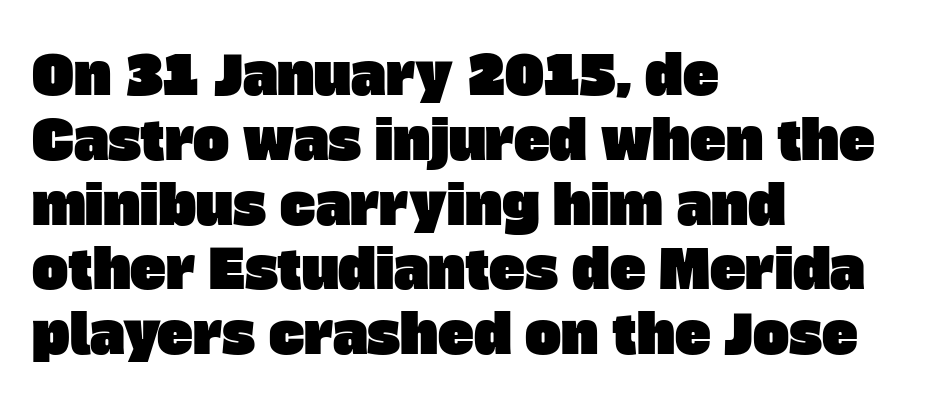
The image shows 54 px sans-serif type; set left-aligned, line spacing 1.2x, normal letter spacing, not underlined; low stroke contrast and a large x-height.
